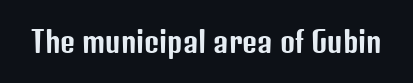
A typesetter would mark this as roman, not italic. The type is set solid horizontally, with unmodified tracking. Plain, unruled lines of type. The passage shown is typeset with a sans-serif family.
